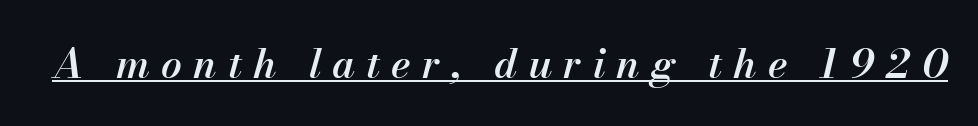
The image shows 41 px semibold type, italic (leaning right); set unusually wide letter spacing (+0.27 em), underlined; medium stroke contrast and a small x-height.
